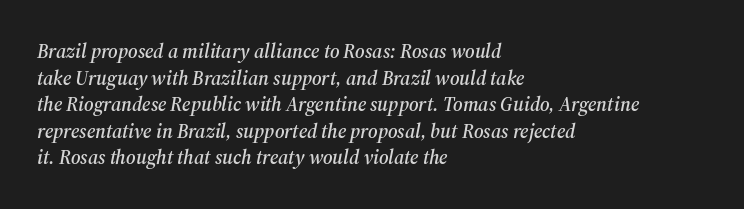
Q: Is the text italic (slanted)? A: Yes, it leans right by about 12 degrees.
Q: Is the text underlined? A: No.
Q: How is the paragraph aligned? A: Left-aligned.
Q: Is the spacing between letters normal or unusually wide? A: Normal.
Q: Is the spacing between lines tight, normal or loose? A: Normal.
